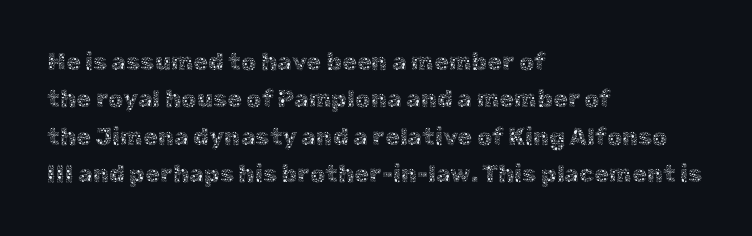
The image shows 24 px text type, upright; set left-aligned, normal line spacing (1.56x), normal letter spacing, not underlined.
